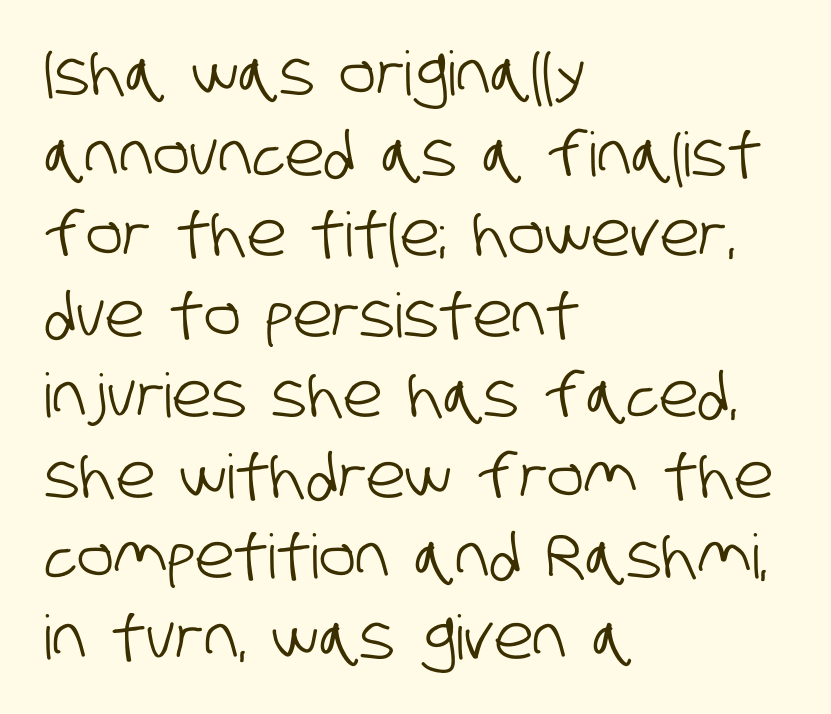
Q: Is the typeface a serif or a sans-serif typeface? A: Sans-serif.
Q: Is the text underlined? A: No.
Q: How is the paragraph aligned? A: Left-aligned.
Q: Is the spacing between letters normal or unusually wide? A: Normal.
Q: Is the spacing between lines tight, normal or loose? A: Normal.
Q: Width (condensed, normal, or wide)? A: Condensed.
Q: Stroke contrast? A: Low.
Q: x-height? A: Large.
Q: Monospaced? A: No.
